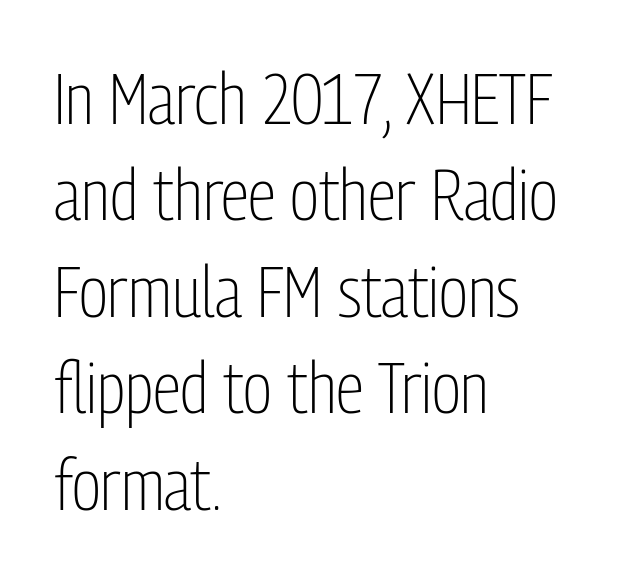
Q: Is the text bold? A: No.
Q: Is the text italic (slanted)? A: No, it is upright.
Q: Is the typeface a serif or a sans-serif typeface? A: Sans-serif.
Q: Is the text underlined? A: No.
Q: How is the paragraph aligned? A: Left-aligned.
Q: Is the spacing between letters normal or unusually wide? A: Normal.
Q: Is the spacing between lines tight, normal or loose? A: Normal.
Q: Width (condensed, normal, or wide)? A: Condensed.
Q: Stroke contrast? A: Low.
Q: x-height? A: Medium.
Q: Monospaced? A: No.
